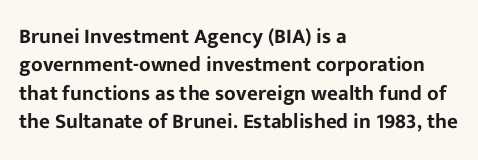
The image shows 21 px text type, upright; set left-aligned, normal line spacing (1.35x), normal letter spacing, not underlined.
